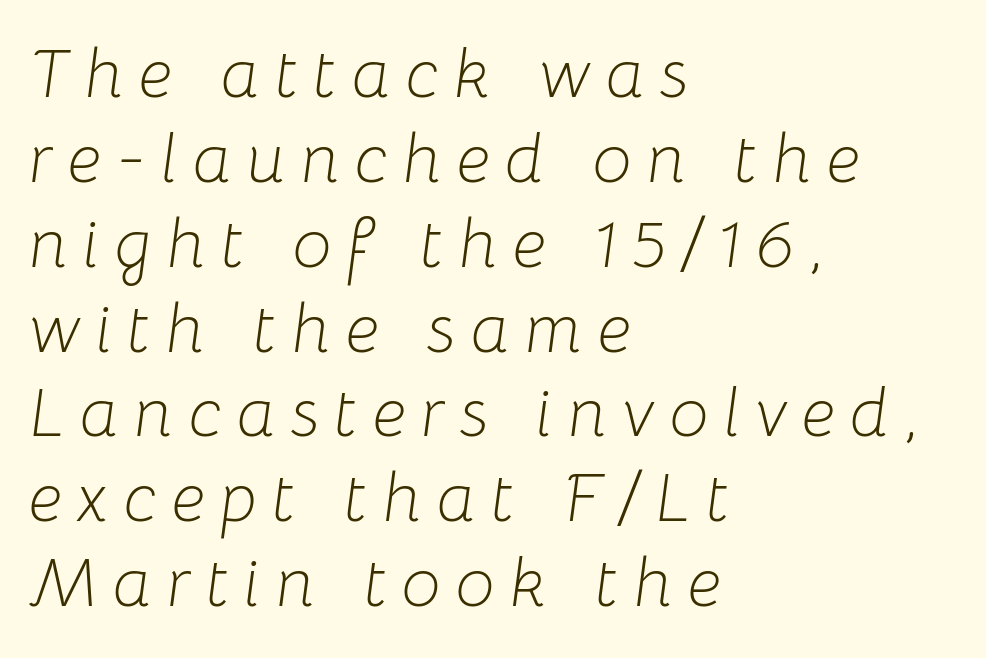
This reads as an unemphasized weight, regular at the heaviest. Descenders are the only things crossing below the line. Posture: slanted. Each letter keeps its own natural width here, so spacing adapts to shape.
